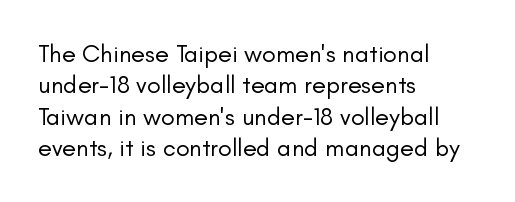
{"italic": "no", "bold": "no", "underline": "no", "align": "left", "line_spacing": "normal", "line_spacing_ratio": 1.26, "letter_spacing": "normal", "letter_spacing_em": 0.0, "glyph_px": 25}
